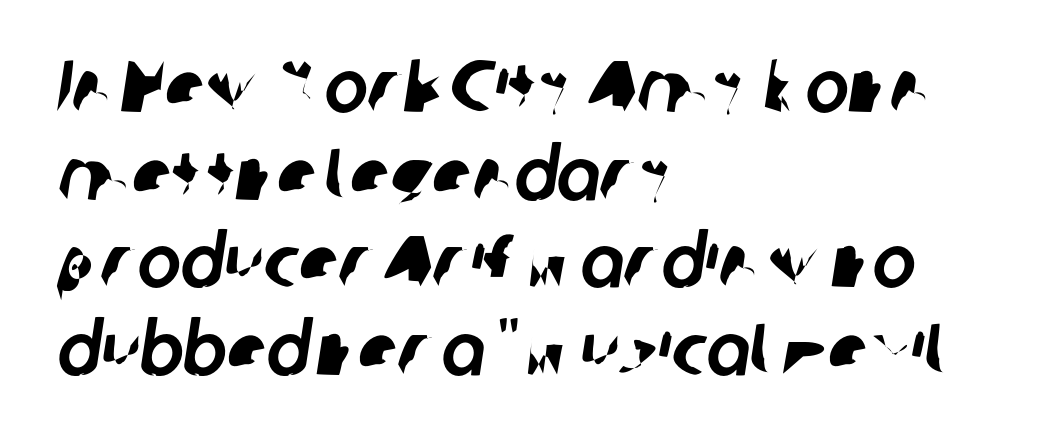
The image shows 73 px sans-serif type; set left-aligned, line spacing 1.2x, normal letter spacing, not underlined; low stroke contrast and a medium x-height.
